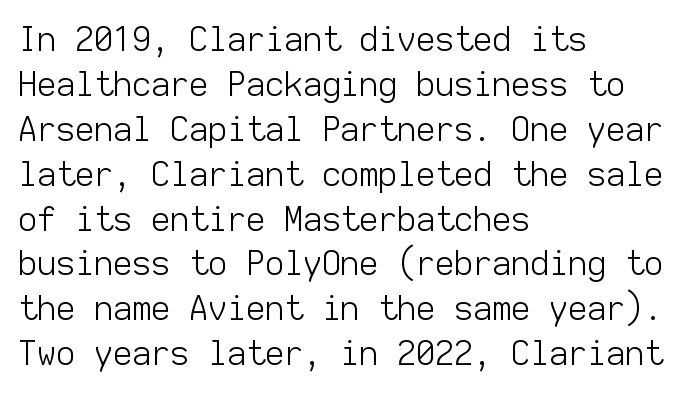
Q: Is the text bold? A: No.
Q: Is the text italic (slanted)? A: No, it is upright.
Q: Is the typeface a serif or a sans-serif typeface? A: Sans-serif.
Q: Is the text underlined? A: No.
Q: How is the paragraph aligned? A: Left-aligned.
Q: Is the spacing between letters normal or unusually wide? A: Normal.
Q: Is the spacing between lines tight, normal or loose? A: Normal.
Q: Width (condensed, normal, or wide)? A: Normal.
Q: Stroke contrast? A: Low.
Q: x-height? A: Medium.
Q: Monospaced? A: Yes.
